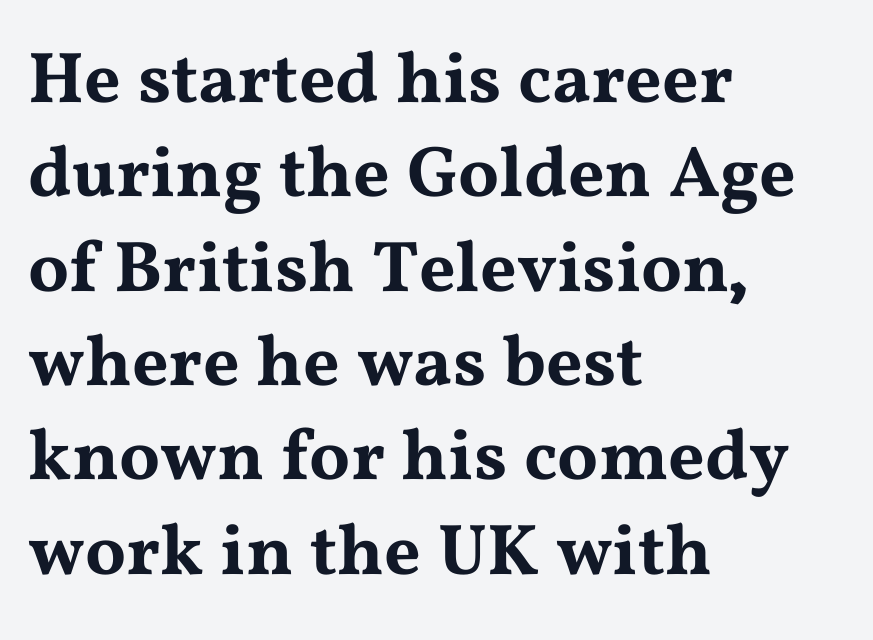
Style check: upright. The setting favours the left margin, as ordinary paragraphs usually do. The glyphs are unaccompanied by any horizontal stroke below them. Summary of vertical rhythm: regular, with standard interline spacing.
